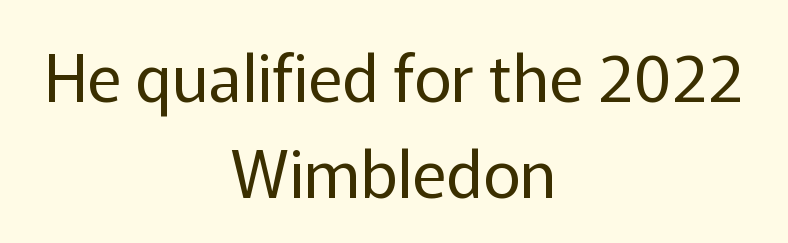
Just letters on the line, the space beneath them empty. The rendering keeps characters at their native spacing. The specimen reads as upright at a glance. Reading down the column, the eye jumps a familiar distance to each next line. Character widths vary here, with narrow letters taking less room than wide ones. The lines are quadded center.
